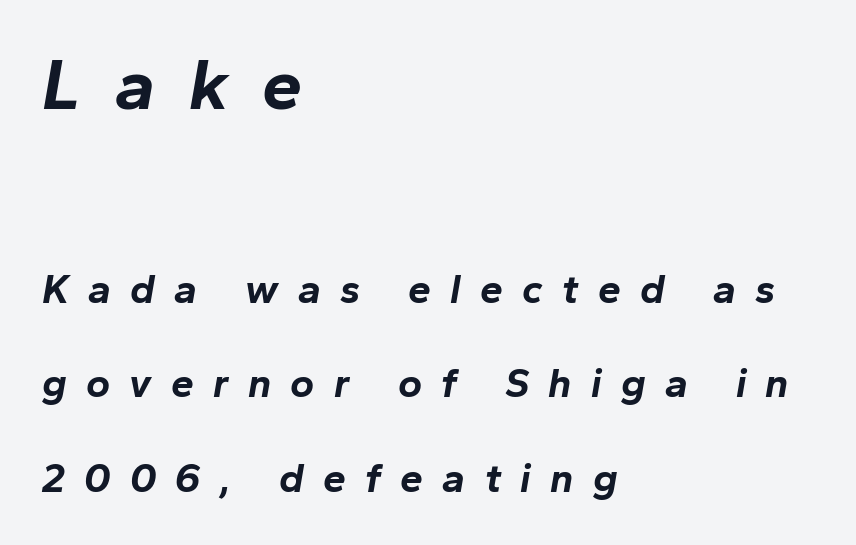
The image shows 72 px bold type, italic (leaning right); set left-aligned, loose line spacing (2.3x), unusually wide letter spacing (+0.47 em), not underlined; the first (top) block is 1.76x larger; low stroke contrast and a medium x-height.
